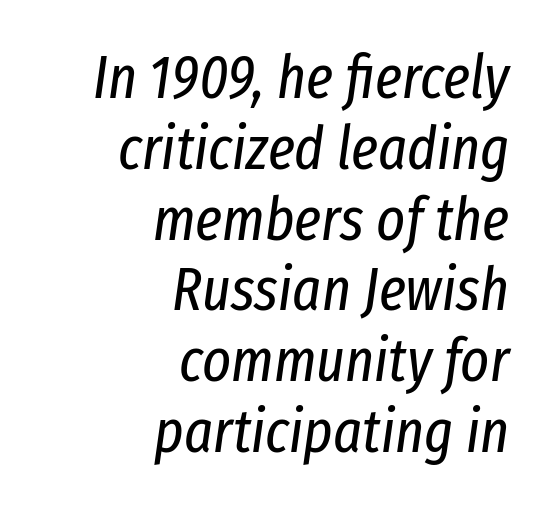
{"italic": "yes", "lean": "right", "slant_degrees": 8, "bold": "no", "weight": "regular", "width": "condensed", "stroke_contrast": "low", "x_height": "medium", "monospaced": "no", "underline": "no", "align": "right", "line_spacing_ratio": 1.16, "letter_spacing": "normal", "letter_spacing_em": 0.0, "glyph_px": 61}
